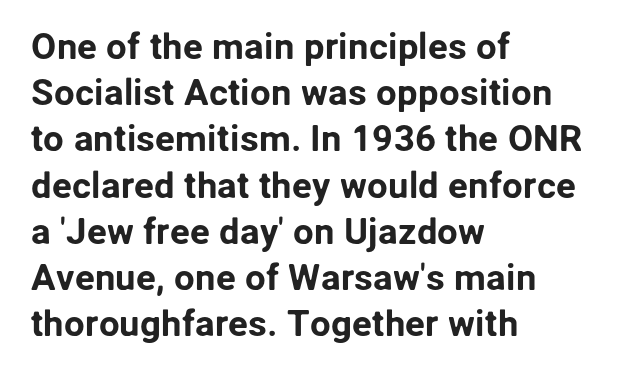
The image shows 37 px sans-serif type, upright; set left-aligned, normal line spacing (1.25x), normal letter spacing, not underlined; low stroke contrast and a medium x-height.
